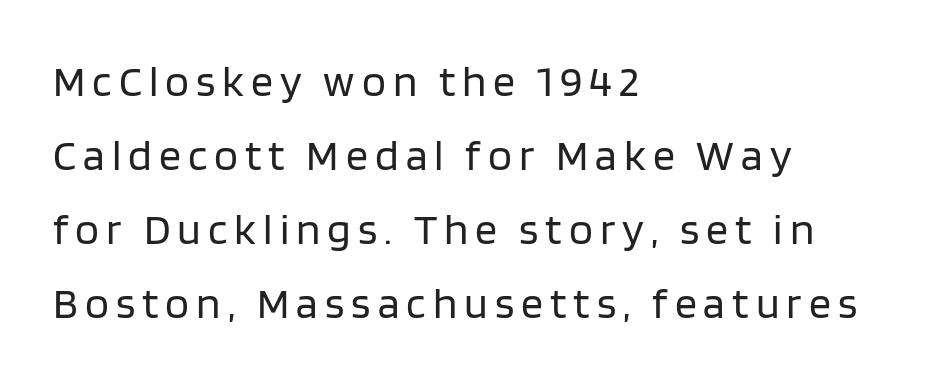
Teacher's note: observe the even left margin — that is flush-left alignment. These lines sit exactly where default settings would place them. Quick note: underline off. Heft: none added — not bold.
